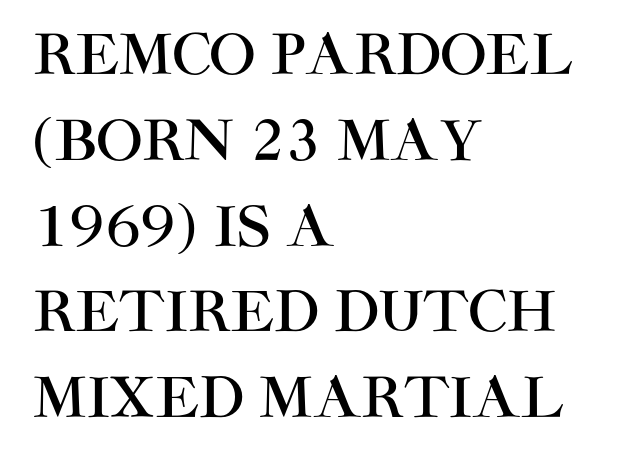
The paragraph has a hard left edge and a soft right edge. Look at the bottom of the vertical strokes: they stop flat, with no serifs. Vertically, the passage feels balanced, rows spaced as you'd expect. Quick note: not italic, upright. This sample has the flowing, uneven cadence of proportional lettering. Just letters on the line, the space beneath them empty.
